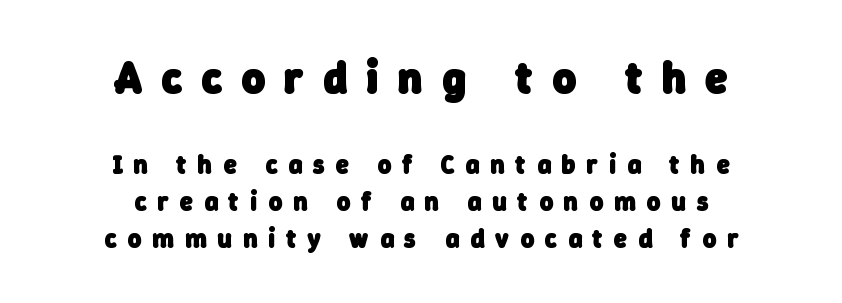
The image shows 45 px heavy sans-serif type; set centered, normal line spacing (1.41x), unusually wide letter spacing (+0.43 em), not underlined; the first (top) block is 1.73x larger; low stroke contrast and a medium x-height.
